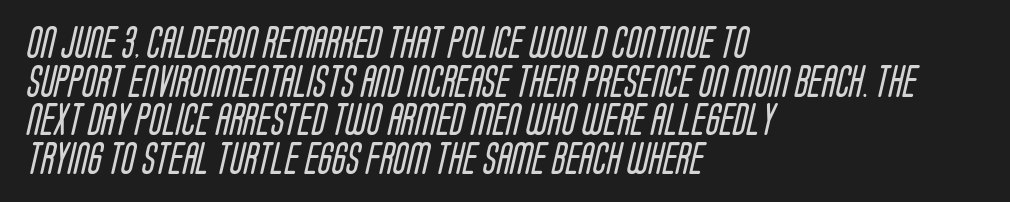
Spacing verdict: proportional, widths tailored to each character. Line starts are locked; line ends wander. I'd call this a sans setting — the letters go barefoot. Each row of text sits above clean, open space. This reads as an unemphasized weight, regular at the heaviest.
